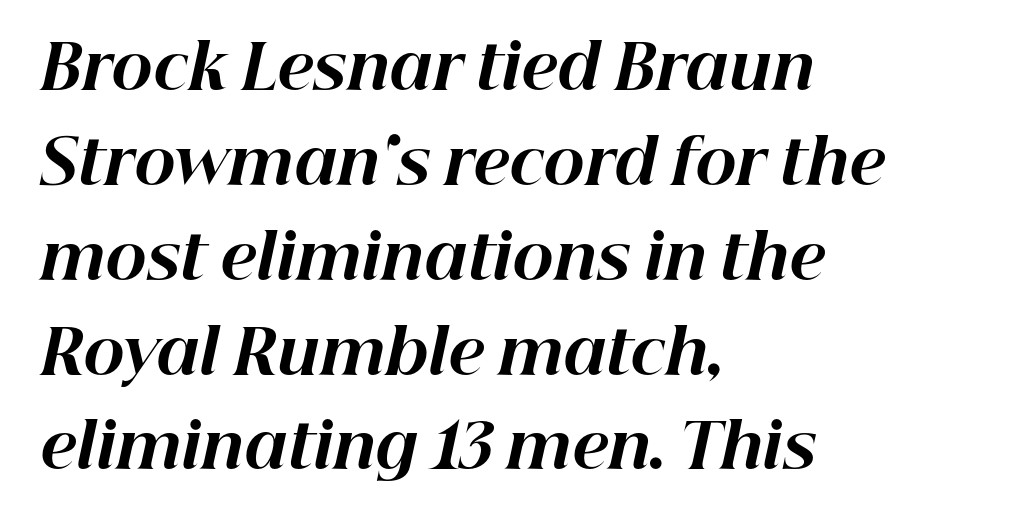
{"italic": "yes", "lean": "right", "slant_degrees": 12, "bold": "yes", "weight": "bold", "width": "normal", "stroke_contrast": "high", "x_height": "medium", "monospaced": "no", "underline": "no", "align": "left", "line_spacing": "normal", "line_spacing_ratio": 1.53, "letter_spacing": "normal", "letter_spacing_em": 0.0, "glyph_px": 62}
